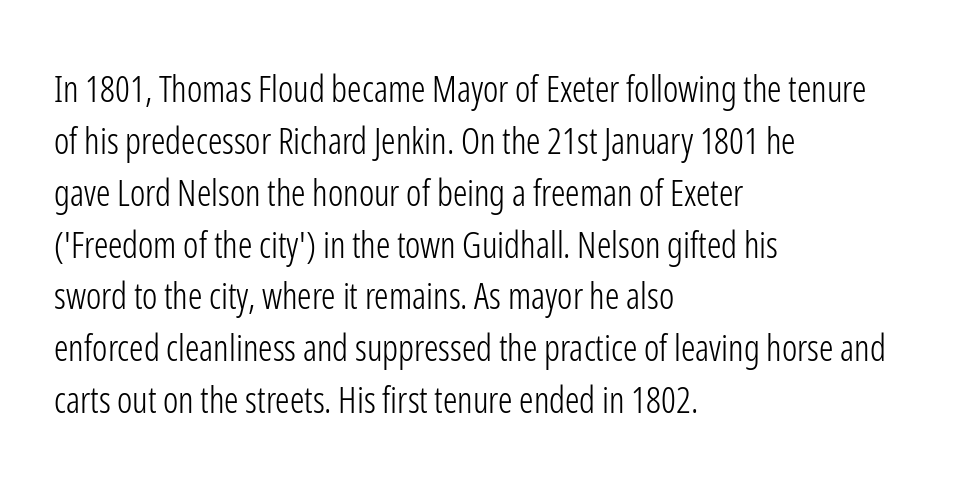
Q: Is the text bold? A: No.
Q: Is the text italic (slanted)? A: No, it is upright.
Q: Is the typeface a serif or a sans-serif typeface? A: Sans-serif.
Q: Is the text underlined? A: No.
Q: How is the paragraph aligned? A: Left-aligned.
Q: Is the spacing between letters normal or unusually wide? A: Normal.
Q: Is the spacing between lines tight, normal or loose? A: Normal.
Q: Width (condensed, normal, or wide)? A: Condensed.
Q: Stroke contrast? A: Low.
Q: x-height? A: Medium.
Q: Monospaced? A: No.
